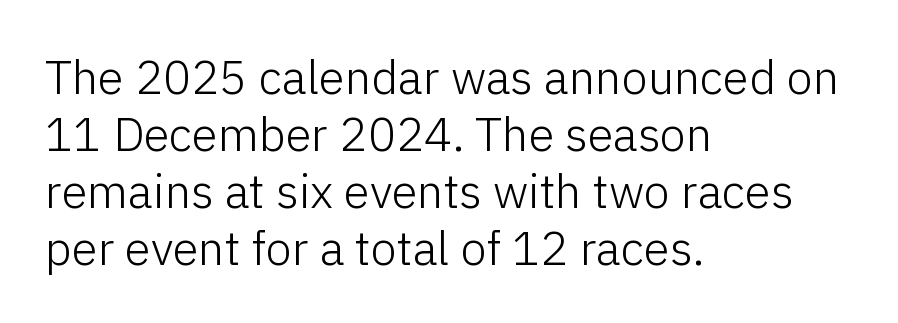
Q: Is the text bold? A: No.
Q: Is the text italic (slanted)? A: No, it is upright.
Q: Is the typeface a serif or a sans-serif typeface? A: Sans-serif.
Q: Is the text underlined? A: No.
Q: How is the paragraph aligned? A: Left-aligned.
Q: Is the spacing between letters normal or unusually wide? A: Normal.
Q: Width (condensed, normal, or wide)? A: Normal.
Q: Stroke contrast? A: Low.
Q: x-height? A: Medium.
Q: Monospaced? A: No.
